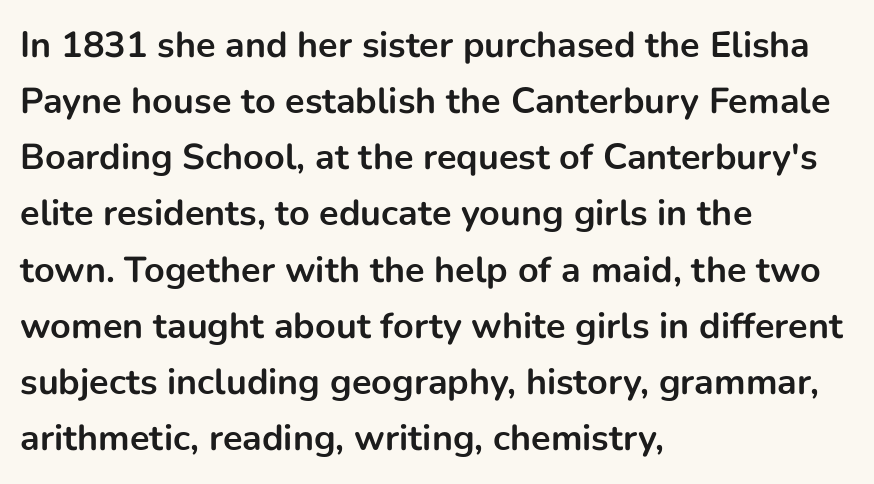
The image shows 36 px bold sans-serif type, upright; set left-aligned, normal line spacing (1.56x), normal letter spacing, not underlined; low stroke contrast and a medium x-height.
